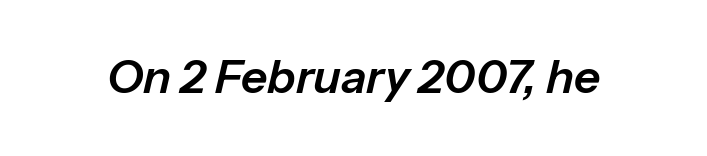
{"italic": "yes", "lean": "right", "slant_degrees": 13, "width": "normal", "stroke_contrast": "low", "x_height": "medium", "monospaced": "no", "underline": "no", "letter_spacing": "normal", "letter_spacing_em": 0.0, "glyph_px": 46}
